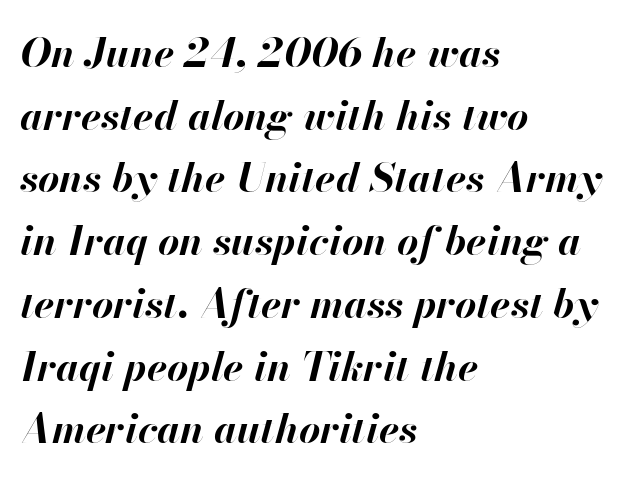
The gap between lines stays unmarked. You can tell it's italic because the verticals aren't actually vertical. The rendering uses natural spacing where letterforms have individual widths. The face used here has the dense, thick strokes of a bold. If you measured baseline to baseline, you'd find a middling distance. The paragraph has a hard left edge and a soft right edge.
